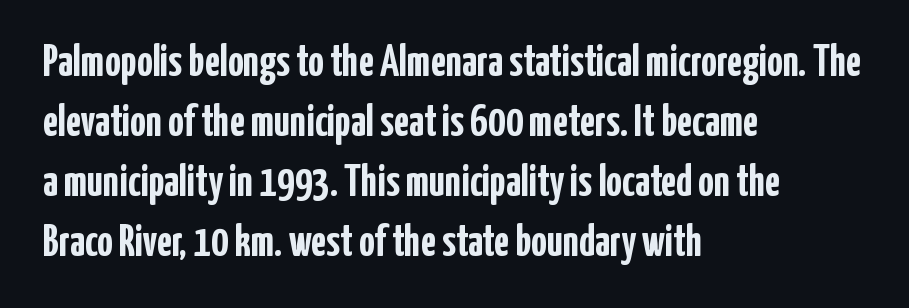
{"serif": "no", "italic": "no", "bold": "yes", "weight": "semibold", "width": "condensed", "stroke_contrast": "low", "x_height": "medium", "monospaced": "no", "underline": "no", "align": "left", "line_spacing": "normal", "line_spacing_ratio": 1.36, "letter_spacing": "normal", "letter_spacing_em": 0.0, "glyph_px": 44}
